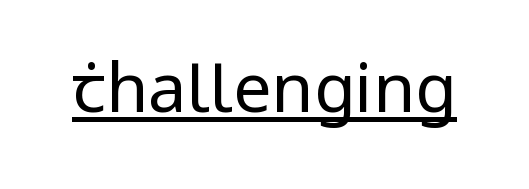
The image shows 68 px regular-weight sans-serif type, upright; set normal letter spacing, underlined; low stroke contrast and a medium x-height.
